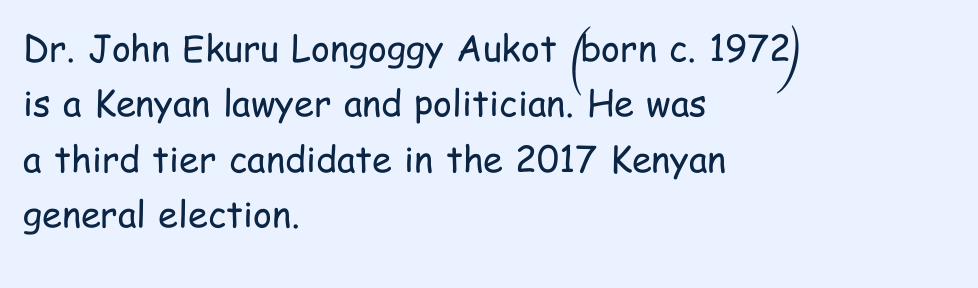
{"serif": "no", "italic": "no", "bold": "no", "weight": "regular", "width": "condensed", "stroke_contrast": "low", "x_height": "medium", "monospaced": "no", "underline": "no", "align": "left", "line_spacing": "normal", "line_spacing_ratio": 1.54, "letter_spacing": "normal", "letter_spacing_em": 0.0, "glyph_px": 36}
